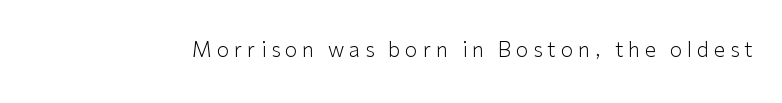
Q: Is the text bold? A: No.
Q: Is the text italic (slanted)? A: No, it is upright.
Q: Is the text underlined? A: No.
Q: Is the spacing between letters normal or unusually wide? A: Unusually wide.
